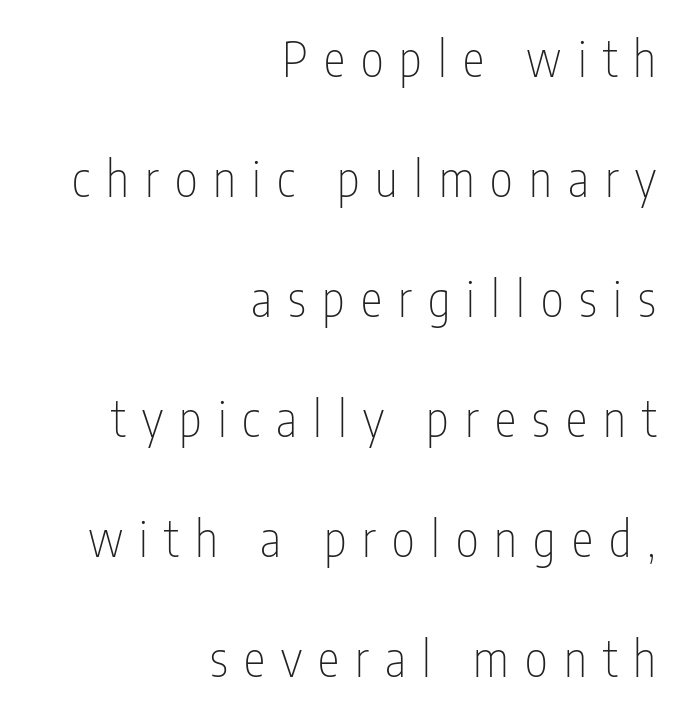
{"serif": "no", "italic": "no", "bold": "no", "weight": "thin", "width": "condensed", "stroke_contrast": "low", "x_height": "medium", "monospaced": "no", "underline": "no", "align": "right", "line_spacing": "loose", "line_spacing_ratio": 2.45, "letter_spacing": "wide", "letter_spacing_em": 0.33, "glyph_px": 49}
